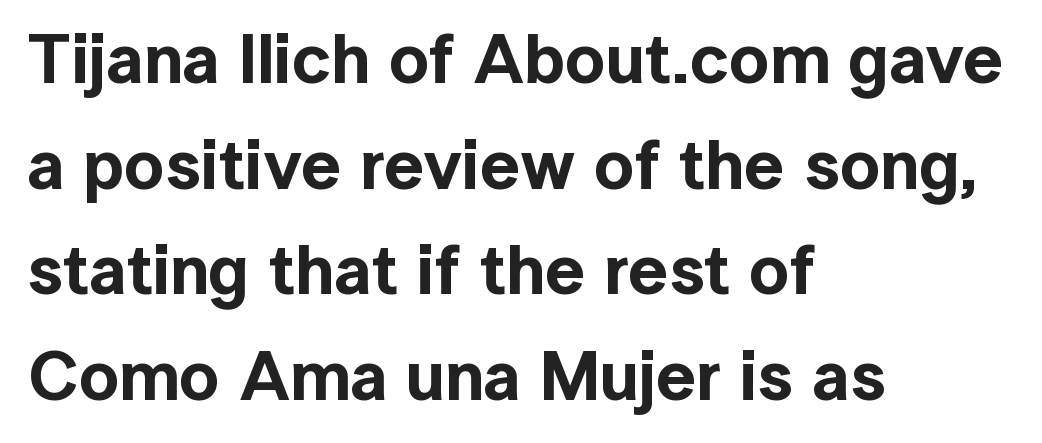
The glyphs are unaccompanied by any horizontal stroke below them. This sample keeps an unexceptional amount of space between lines. This sample is left-justified, so line endings fall wherever the words run out. Caption: standard tracking, unaltered. This is sans-serif lettering, the kind often seen on screens and signage.
